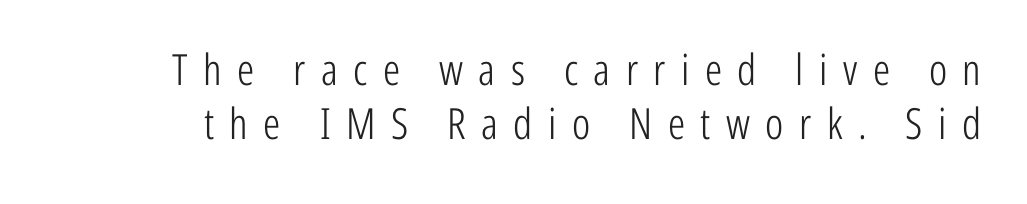
Q: Is the text bold? A: No.
Q: Is the text italic (slanted)? A: No, it is upright.
Q: Is the typeface a serif or a sans-serif typeface? A: Sans-serif.
Q: Is the text underlined? A: No.
Q: Is the spacing between letters normal or unusually wide? A: Unusually wide.
Q: Is the spacing between lines tight, normal or loose? A: Normal.
Q: Width (condensed, normal, or wide)? A: Condensed.
Q: Stroke contrast? A: Low.
Q: x-height? A: Medium.
Q: Monospaced? A: No.
